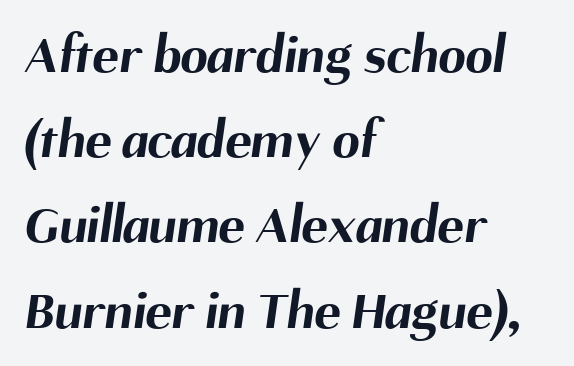
The image shows 55 px bold sans-serif type; set left-aligned, normal line spacing (1.55x), normal letter spacing, not underlined; medium stroke contrast and a medium x-height.
